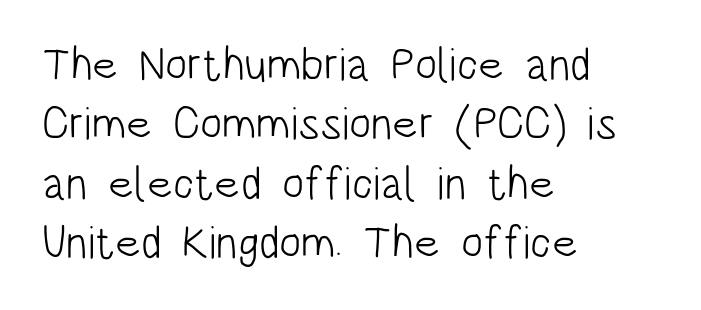
Q: Is the text bold? A: No.
Q: Is the text italic (slanted)? A: No, it is upright.
Q: Is the typeface a serif or a sans-serif typeface? A: Sans-serif.
Q: Is the text underlined? A: No.
Q: How is the paragraph aligned? A: Left-aligned.
Q: Is the spacing between letters normal or unusually wide? A: Normal.
Q: Is the spacing between lines tight, normal or loose? A: Normal.
Q: Width (condensed, normal, or wide)? A: Condensed.
Q: Stroke contrast? A: Low.
Q: x-height? A: Large.
Q: Monospaced? A: No.
